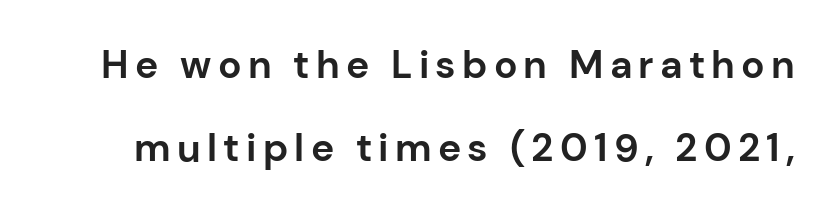
Q: Is the text bold? A: Yes.
Q: Is the text italic (slanted)? A: No, it is upright.
Q: Is the typeface a serif or a sans-serif typeface? A: Sans-serif.
Q: Is the text underlined? A: No.
Q: Is the spacing between lines tight, normal or loose? A: Loose.
Q: Width (condensed, normal, or wide)? A: Normal.
Q: Stroke contrast? A: Low.
Q: x-height? A: Medium.
Q: Monospaced? A: No.
